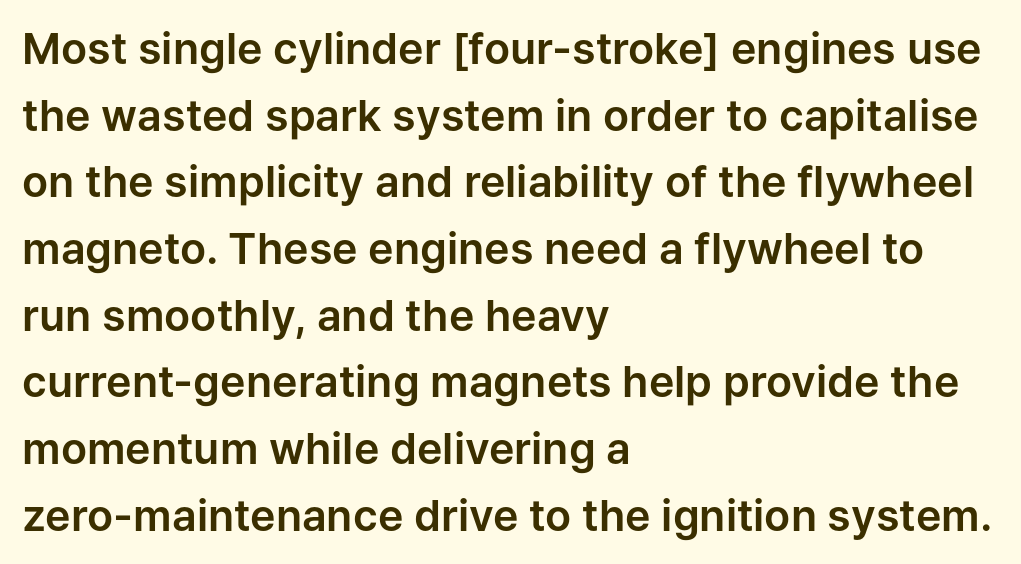
Q: Is the text italic (slanted)? A: No, it is upright.
Q: Is the typeface a serif or a sans-serif typeface? A: Sans-serif.
Q: Is the text underlined? A: No.
Q: How is the paragraph aligned? A: Left-aligned.
Q: Is the spacing between letters normal or unusually wide? A: Normal.
Q: Is the spacing between lines tight, normal or loose? A: Normal.
Q: Width (condensed, normal, or wide)? A: Normal.
Q: Stroke contrast? A: Low.
Q: x-height? A: Medium.
Q: Monospaced? A: No.
